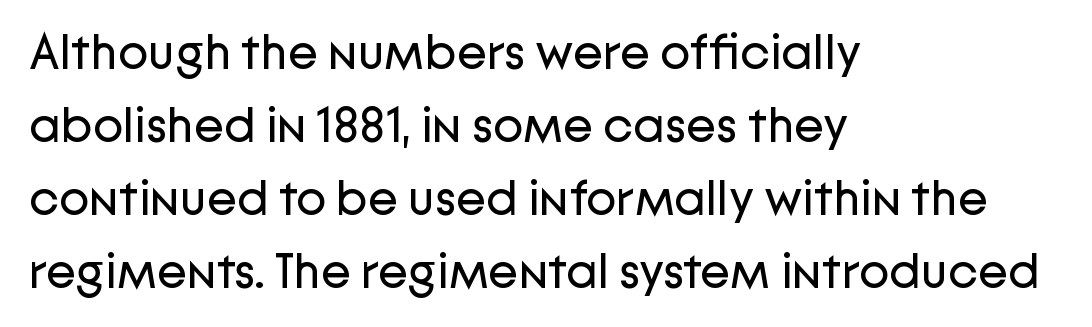
{"serif": "no", "italic": "no", "bold": "no", "weight": "regular", "width": "normal", "stroke_contrast": "low", "x_height": "medium", "monospaced": "no", "underline": "no", "align": "left", "line_spacing": "normal", "line_spacing_ratio": 1.46, "letter_spacing": "normal", "letter_spacing_em": 0.0, "glyph_px": 50}
